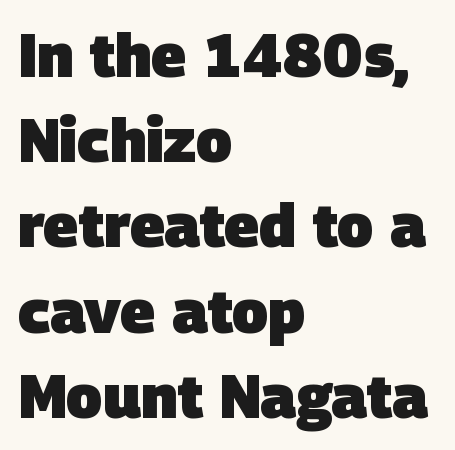
{"serif": "no", "bold": "yes", "weight": "heavy", "width": "normal", "stroke_contrast": "low", "x_height": "large", "monospaced": "no", "underline": "no", "align": "left", "line_spacing": "normal", "line_spacing_ratio": 1.42, "letter_spacing": "normal", "letter_spacing_em": 0.0, "glyph_px": 60}
